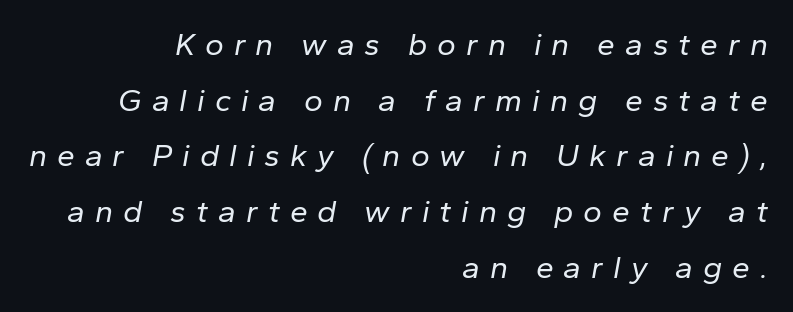
Q: Is the text bold? A: No.
Q: Is the text italic (slanted)? A: Yes, it leans right by about 10 degrees.
Q: Is the text underlined? A: No.
Q: How is the paragraph aligned? A: Right-aligned.
Q: Is the spacing between letters normal or unusually wide? A: Unusually wide.
Q: Width (condensed, normal, or wide)? A: Normal.
Q: Stroke contrast? A: Low.
Q: x-height? A: Medium.
Q: Monospaced? A: No.
